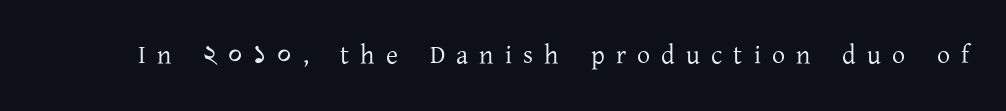
The letters stand upright; this is a roman face. Descenders are the only things crossing below the line. The face used here is rendered with a markedly widened letterfit. The face looks like a standard text weight, possibly lighter.
